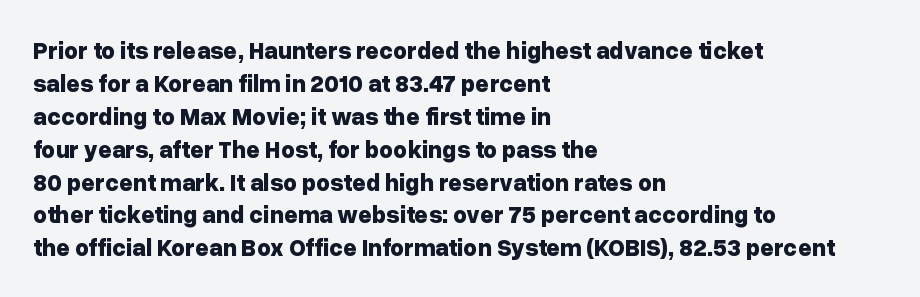
The tracking reads as untouched default to a designer's eye. Check the space under the baseline: it is left empty. The letters stand straight up with perfectly vertical stems. Each line starts at the same left margin while the right side varies. Weight check: bold — yes, fully. These lines sit exactly where default settings would place them.
